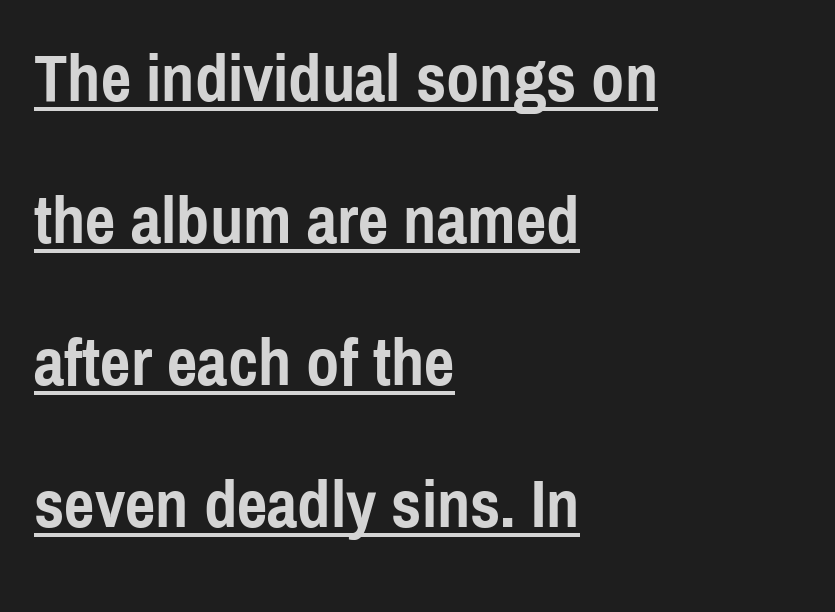
The image shows 67 px semibold, condensed sans-serif type, upright; set left-aligned, loose line spacing (2.12x), normal letter spacing, underlined; a medium x-height.
